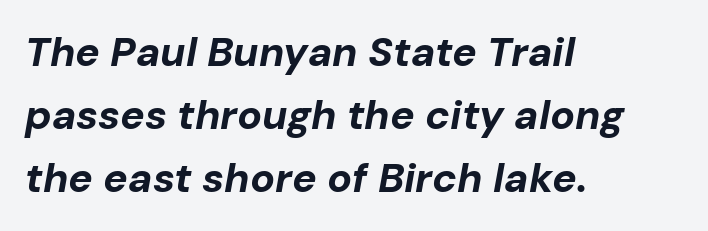
Short note: letters normally spaced. A clean baseline with only descenders dipping below it. Heft: maximum for text — a bold. Caption: multi-line text, flush left, ragged right.
